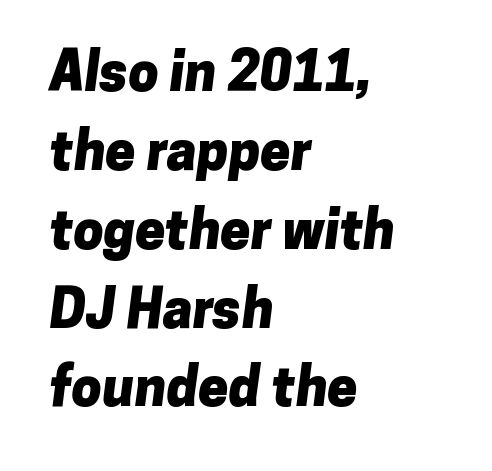
The image shows 54 px heavy sans-serif type; set left-aligned, normal line spacing (1.46x), normal letter spacing, not underlined; low stroke contrast and a medium x-height.
